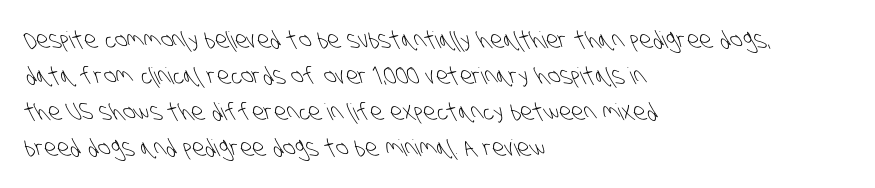
The strokes are not fattened; the text isn't bold. Interline gaps are of average width in this sample. The paragraph has a hard left edge and a soft right edge. The baseline area is clear. The rendering keeps characters at their native spacing.
